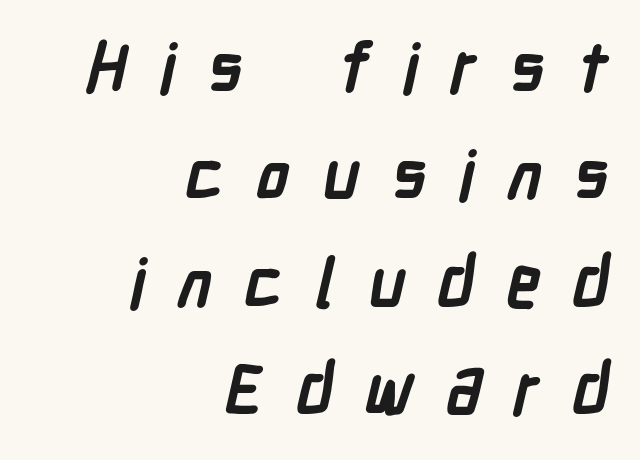
{"serif": "no", "bold": "yes", "weight": "semibold", "width": "condensed", "stroke_contrast": "low", "x_height": "medium", "monospaced": "no", "underline": "no", "align": "right", "line_spacing": "normal", "line_spacing_ratio": 1.58, "letter_spacing": "wide", "letter_spacing_em": 0.47, "glyph_px": 68}
